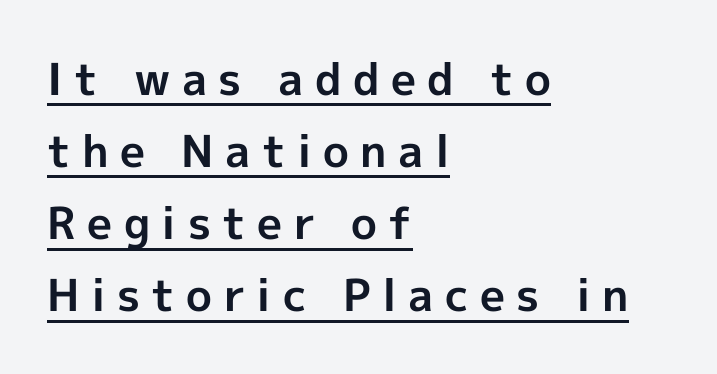
{"serif": "no", "italic": "no", "bold": "yes", "weight": "bold", "width": "normal", "x_height": "medium", "monospaced": "no", "underline": "yes", "align": "left", "line_spacing": "normal", "line_spacing_ratio": 1.64, "letter_spacing": "wide", "letter_spacing_em": 0.26, "glyph_px": 44}
